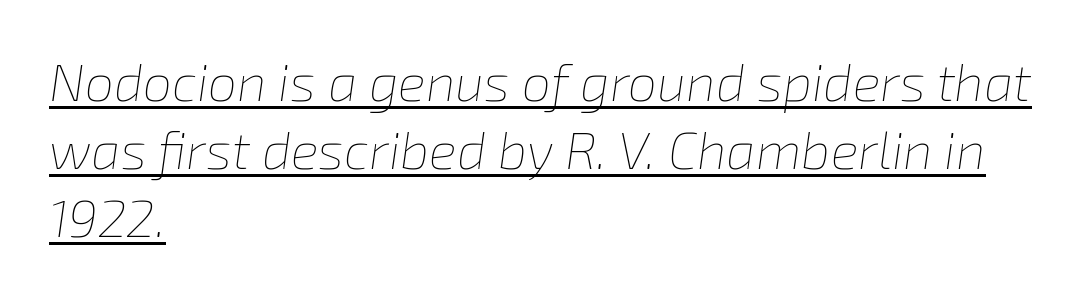
The image shows 52 px thin type, italic (leaning right); set left-aligned, normal line spacing (1.31x), normal letter spacing, underlined; low stroke contrast and a medium x-height.
